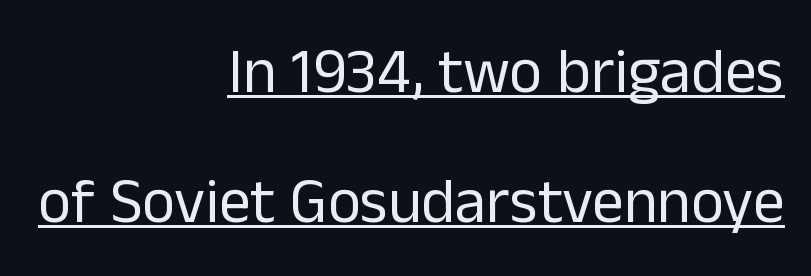
The setting favours the right margin, as signatures and pull-quotes sometimes do. The axis of the letterforms is exactly vertical. A typesetter would call this zero additional tracking. A great deal of white space separates one row of letters from the next. This sample carries an underscore along the baseline area.
